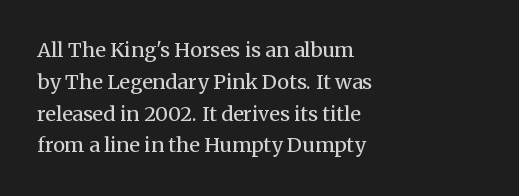
The image shows 20 px text type, upright; set left-aligned, normal line spacing (1.59x), normal letter spacing, not underlined.
